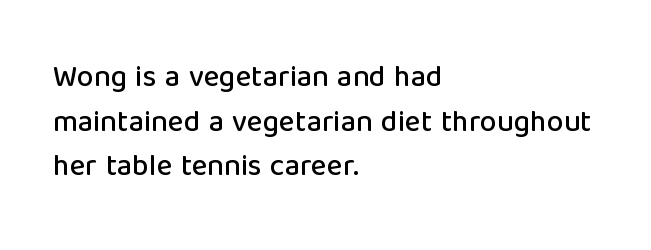
Q: Is the text italic (slanted)? A: No, it is upright.
Q: Is the typeface a serif or a sans-serif typeface? A: Sans-serif.
Q: Is the text underlined? A: No.
Q: How is the paragraph aligned? A: Left-aligned.
Q: Is the spacing between letters normal or unusually wide? A: Normal.
Q: Is the spacing between lines tight, normal or loose? A: Normal.
Q: Width (condensed, normal, or wide)? A: Normal.
Q: Stroke contrast? A: Low.
Q: x-height? A: Medium.
Q: Monospaced? A: No.
